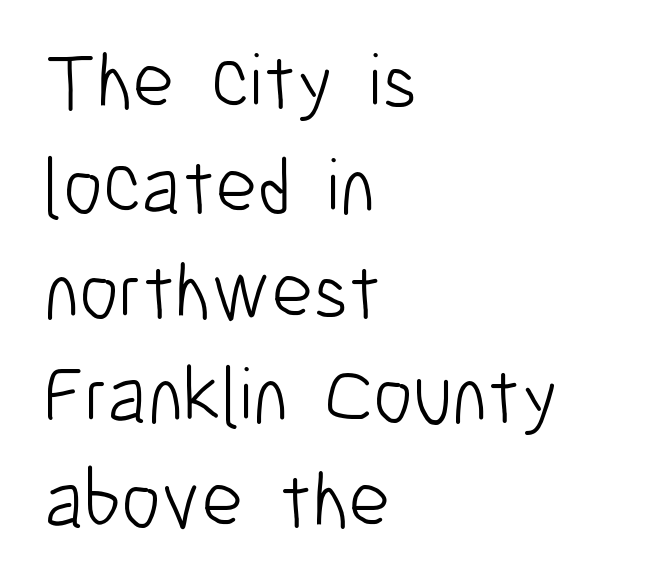
{"serif": "no", "italic": "no", "bold": "no", "weight": "light", "width": "condensed", "stroke_contrast": "low", "x_height": "medium", "monospaced": "no", "underline": "no", "align": "left", "line_spacing": "normal", "line_spacing_ratio": 1.31, "letter_spacing": "normal", "letter_spacing_em": 0.0, "glyph_px": 80}
